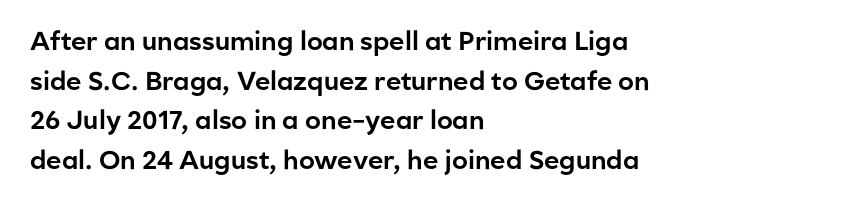
Q: Is the text italic (slanted)? A: No, it is upright.
Q: Is the text underlined? A: No.
Q: How is the paragraph aligned? A: Left-aligned.
Q: Is the spacing between letters normal or unusually wide? A: Normal.
Q: Is the spacing between lines tight, normal or loose? A: Normal.
